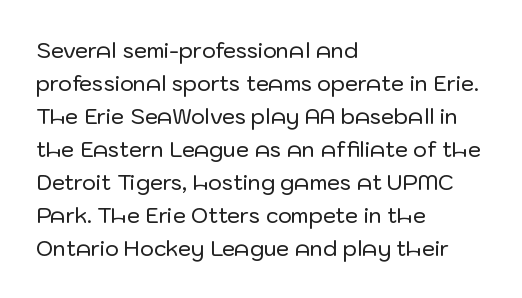
Do the letters lean? They stand straight. You could call the tracking neutral — neither tight nor loose. The passage shown is not underscored anywhere. The ragged edge is on the right, which tells us the setting is flush left. Students, observe: this is what conventionally led text looks like.
